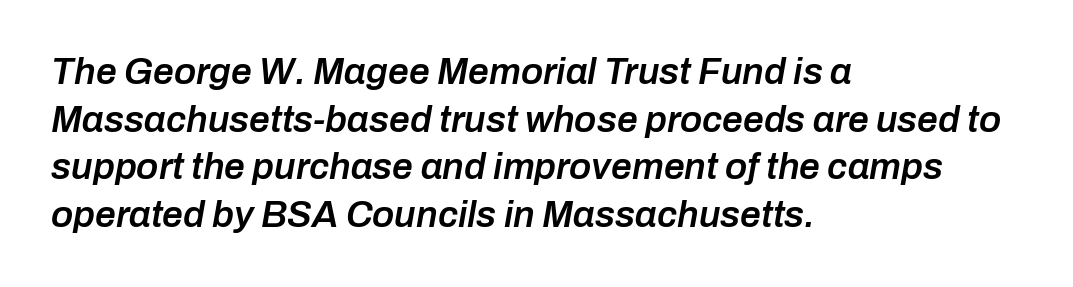
The image shows 37 px semibold type, italic (leaning right); set left-aligned, normal line spacing (1.29x), normal letter spacing, not underlined; low stroke contrast and a medium x-height.
